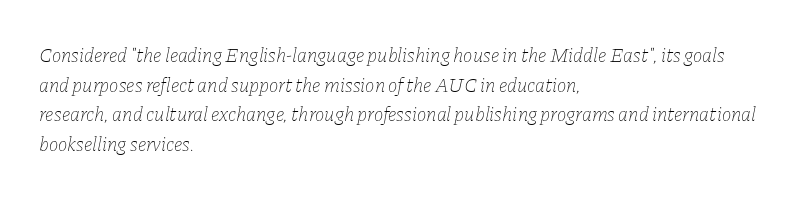
The image shows 20 px text type, italic (leaning right); set left-aligned, normal line spacing (1.48x), normal letter spacing, not underlined.
